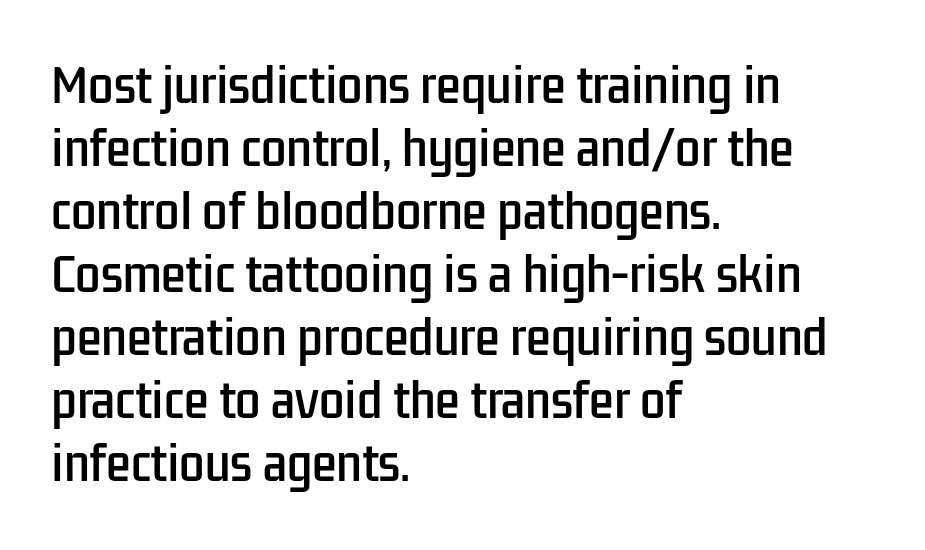
The image shows 45 px condensed sans-serif type, upright; set left-aligned, normal line spacing (1.4x), normal letter spacing, not underlined; low stroke contrast and a medium x-height.
